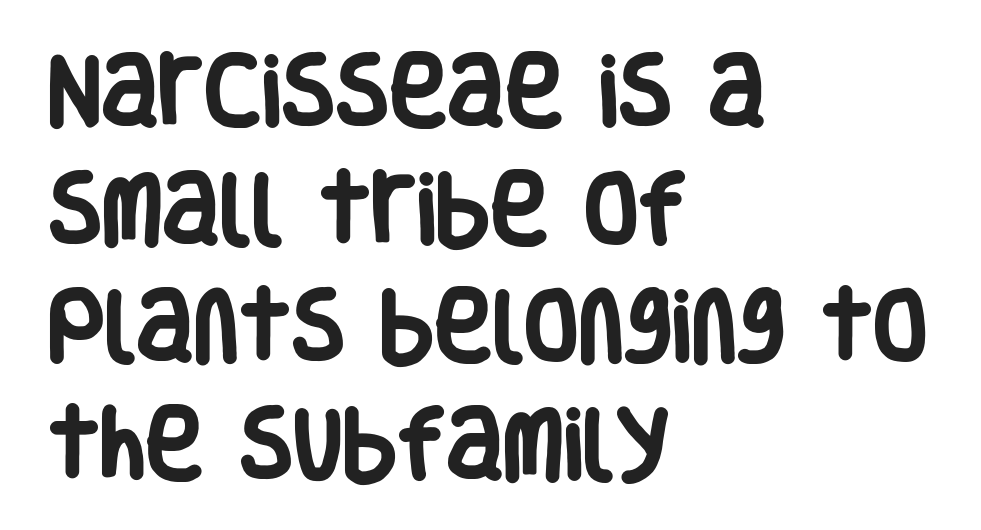
{"serif": "no", "italic": "no", "bold": "yes", "weight": "heavy", "width": "condensed", "stroke_contrast": "low", "x_height": "large", "monospaced": "no", "underline": "no", "align": "left", "line_spacing": "normal", "line_spacing_ratio": 1.49, "letter_spacing": "normal", "letter_spacing_em": 0.0, "glyph_px": 79}
